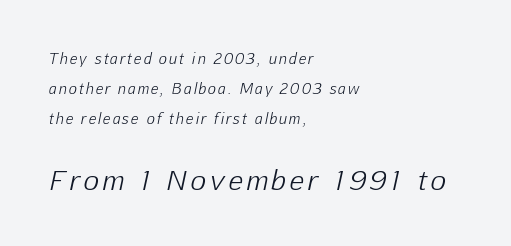
The image shows 27 px text type, italic (leaning right); set left-aligned, loose line spacing (2.15x), not underlined; the second (bottom) block is 1.93x larger.
